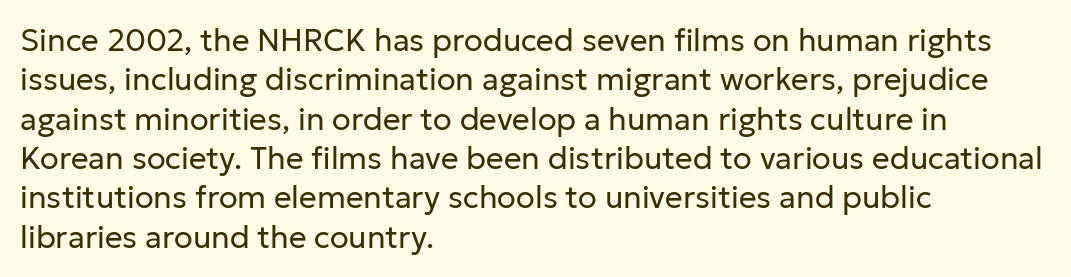
{"serif": "no", "italic": "no", "bold": "no", "weight": "regular", "width": "normal", "stroke_contrast": "low", "x_height": "medium", "monospaced": "no", "underline": "no", "align": "left", "line_spacing": "normal", "line_spacing_ratio": 1.27, "letter_spacing": "normal", "letter_spacing_em": 0.0, "glyph_px": 31}
